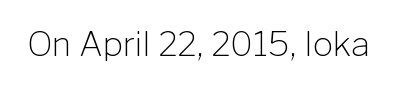
{"serif": "no", "italic": "no", "bold": "no", "weight": "light", "width": "normal", "stroke_contrast": "low", "x_height": "medium", "monospaced": "no", "underline": "no", "letter_spacing": "normal", "letter_spacing_em": 0.0, "glyph_px": 34}
